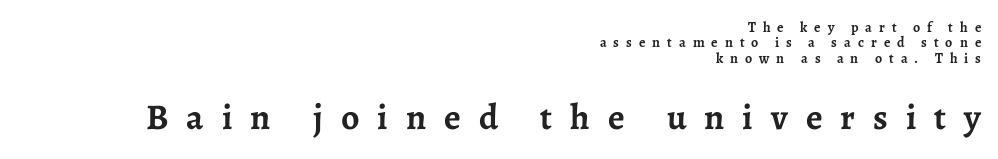
The image shows 36 px semibold serif type, upright; set right-aligned, tight line spacing (1.1x), unusually wide letter spacing (+0.5 em), not underlined; the second (bottom) block is 2.57x larger; low stroke contrast and a medium x-height.
